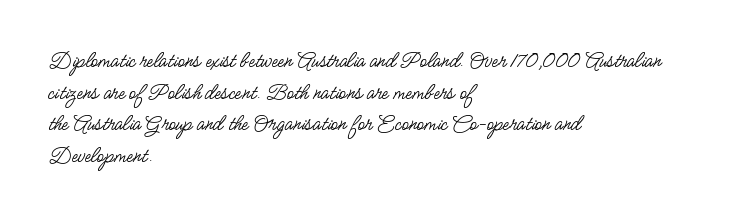
The image shows 23 px text type; set left-aligned, normal line spacing (1.38x), normal letter spacing, not underlined.
